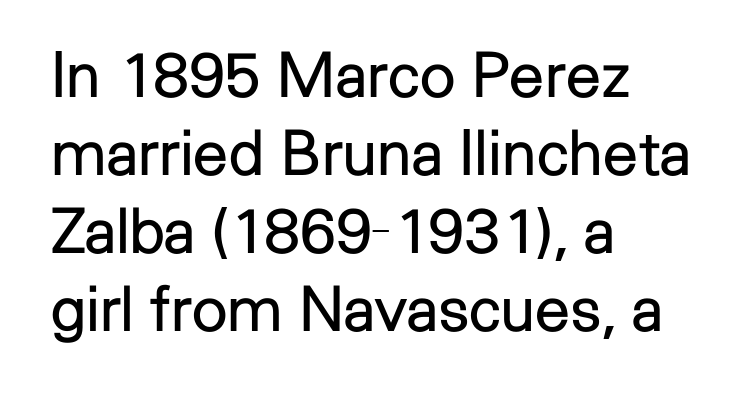
Q: Is the text bold? A: No.
Q: Is the text italic (slanted)? A: No, it is upright.
Q: Is the typeface a serif or a sans-serif typeface? A: Sans-serif.
Q: Is the text underlined? A: No.
Q: How is the paragraph aligned? A: Left-aligned.
Q: Is the spacing between letters normal or unusually wide? A: Normal.
Q: Width (condensed, normal, or wide)? A: Normal.
Q: Stroke contrast? A: Low.
Q: x-height? A: Medium.
Q: Monospaced? A: No.
